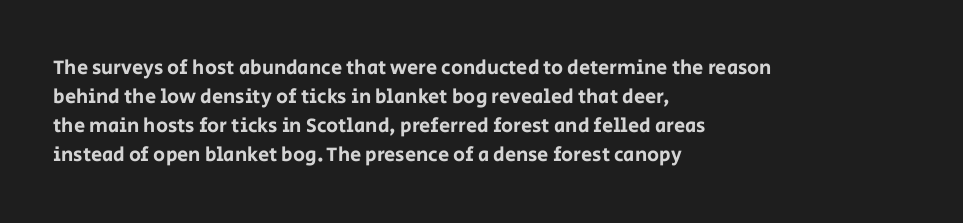
The image shows 20 px text type, upright; set left-aligned, normal line spacing (1.45x), normal letter spacing, not underlined.
